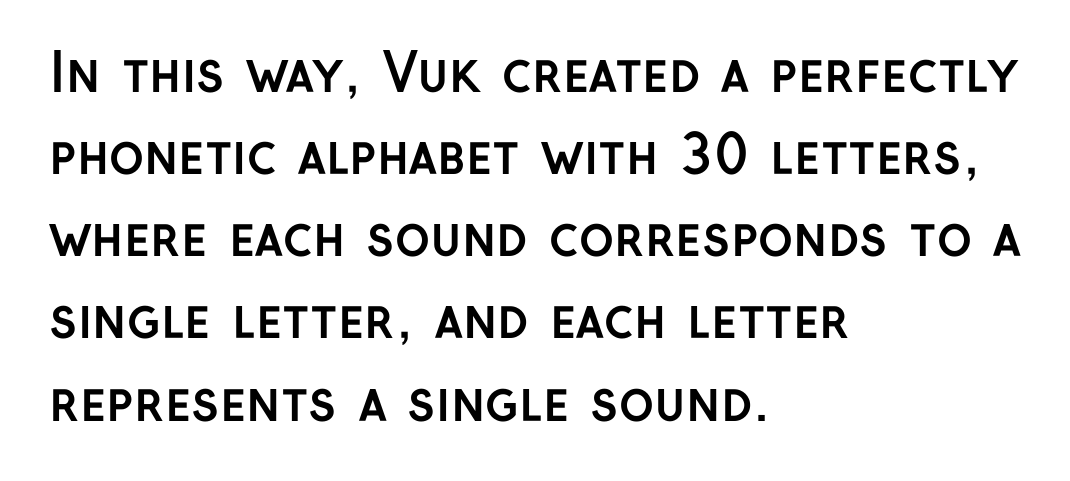
{"serif": "no", "italic": "no", "bold": "yes", "weight": "semibold", "width": "normal", "stroke_contrast": "low", "x_height": "medium", "monospaced": "no", "underline": "no", "align": "left", "line_spacing": "normal", "line_spacing_ratio": 1.55, "letter_spacing": "normal", "letter_spacing_em": 0.0, "glyph_px": 53}
